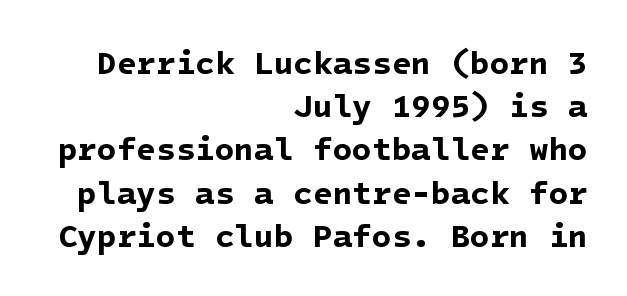
Q: Is the text bold? A: Yes.
Q: Is the typeface a serif or a sans-serif typeface? A: Sans-serif.
Q: Is the text underlined? A: No.
Q: How is the paragraph aligned? A: Right-aligned.
Q: Is the spacing between letters normal or unusually wide? A: Normal.
Q: Is the spacing between lines tight, normal or loose? A: Normal.
Q: Width (condensed, normal, or wide)? A: Normal.
Q: Stroke contrast? A: Low.
Q: x-height? A: Medium.
